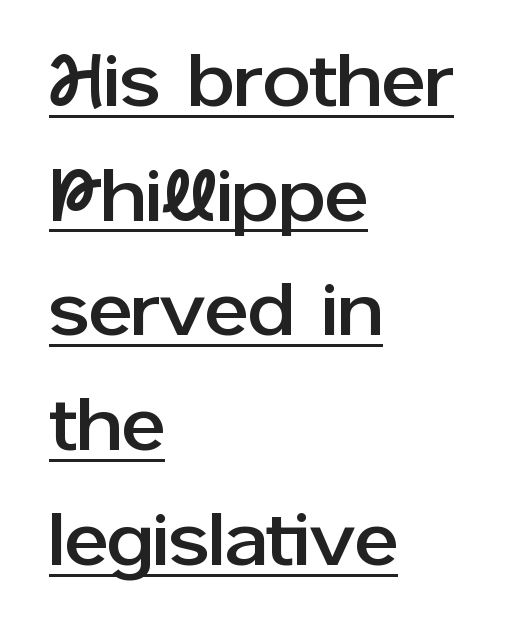
{"serif": "no", "italic": "no", "width": "normal", "stroke_contrast": "low", "x_height": "medium", "monospaced": "no", "underline": "yes", "align": "left", "line_spacing": "normal", "line_spacing_ratio": 1.53, "letter_spacing": "normal", "letter_spacing_em": 0.0, "glyph_px": 75}
